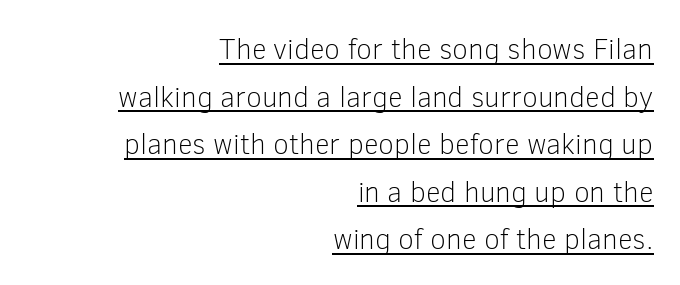
Q: Is the text bold? A: No.
Q: Is the text italic (slanted)? A: No, it is upright.
Q: Is the typeface a serif or a sans-serif typeface? A: Sans-serif.
Q: Is the text underlined? A: Yes.
Q: How is the paragraph aligned? A: Right-aligned.
Q: Is the spacing between letters normal or unusually wide? A: Normal.
Q: Is the spacing between lines tight, normal or loose? A: Normal.
Q: Width (condensed, normal, or wide)? A: Normal.
Q: Stroke contrast? A: Low.
Q: x-height? A: Medium.
Q: Monospaced? A: No.
